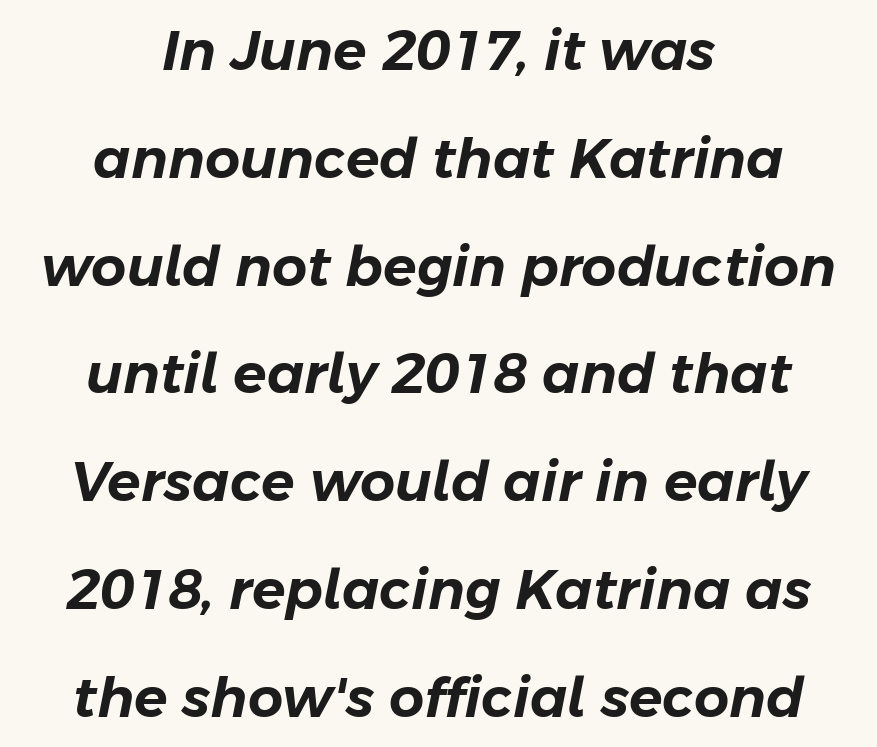
The image shows 55 px text type, italic (leaning right); set centered, loose line spacing (1.96x), normal letter spacing, not underlined; low stroke contrast and a medium x-height.
